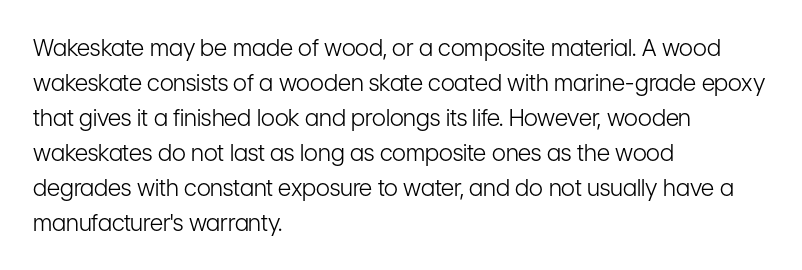
Q: Is the text bold? A: No.
Q: Is the text italic (slanted)? A: No, it is upright.
Q: Is the text underlined? A: No.
Q: How is the paragraph aligned? A: Left-aligned.
Q: Is the spacing between letters normal or unusually wide? A: Normal.
Q: Is the spacing between lines tight, normal or loose? A: Normal.
